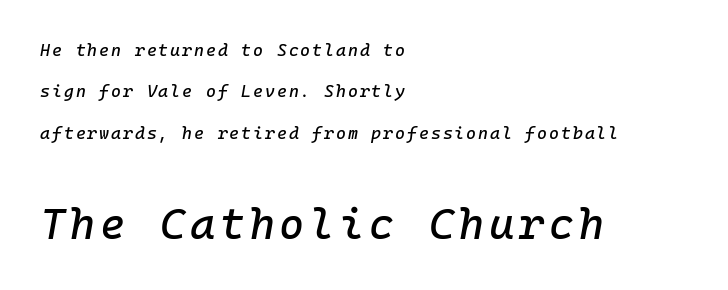
{"italic": "yes", "lean": "right", "slant_degrees": 10, "width": "normal", "stroke_contrast": "low", "x_height": "medium", "monospaced": "yes", "underline": "no", "align": "left", "line_spacing": "loose", "line_spacing_ratio": 2.44, "larger_block": "second", "size_ratio": 2.53, "glyph_px": 43}
